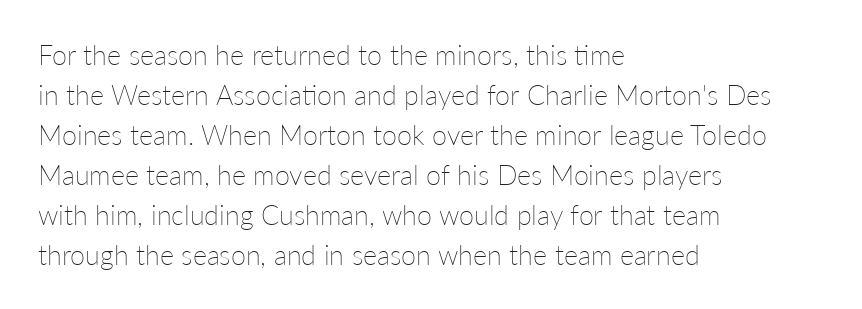
The image shows 27 px text type, upright; set left-aligned, normal line spacing (1.48x), normal letter spacing, not underlined.
